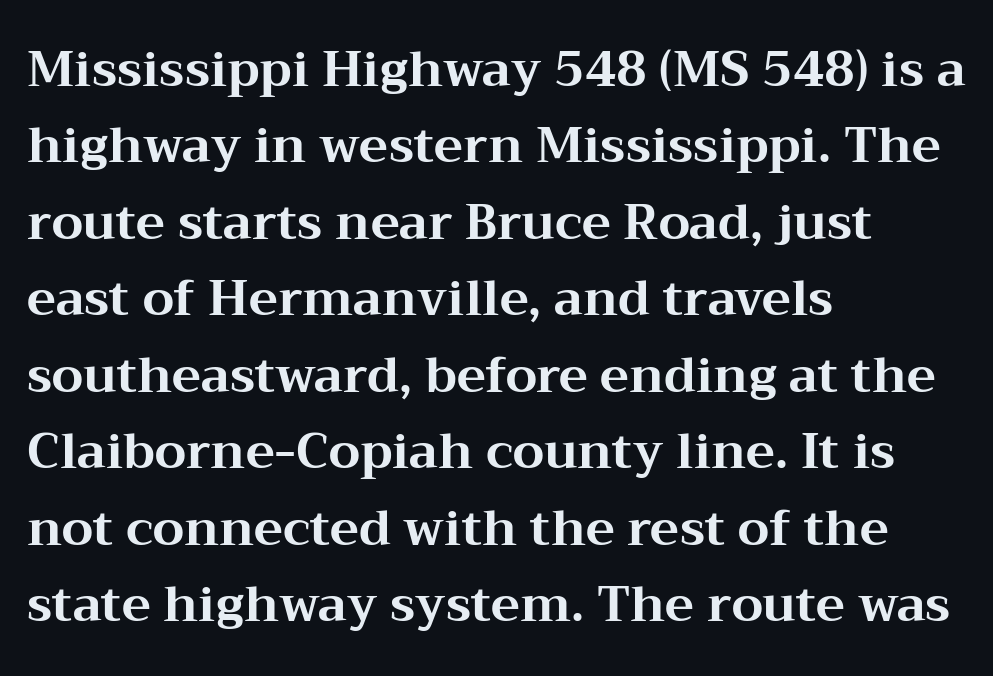
The lettering holds an erect, upright posture throughout. Varying glyph widths throughout — classic text-font behaviour. The ragged edge is on the right, which tells us the setting is flush left. How would I describe the line gaps? Plain and ordinary. Here the glyphs are tracked normally, forming tight word shapes.
